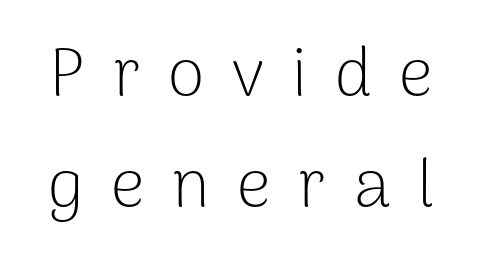
{"serif": "no", "italic": "no", "bold": "no", "weight": "light", "width": "normal", "stroke_contrast": "low", "x_height": "medium", "monospaced": "no", "underline": "no", "line_spacing": "normal", "line_spacing_ratio": 1.66, "letter_spacing": "wide", "letter_spacing_em": 0.41, "glyph_px": 67}
